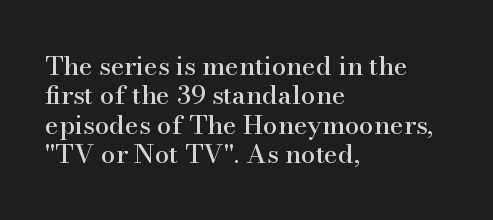
Q: Is the text italic (slanted)? A: No, it is upright.
Q: Is the text underlined? A: No.
Q: How is the paragraph aligned? A: Left-aligned.
Q: Is the spacing between letters normal or unusually wide? A: Normal.
Q: Is the spacing between lines tight, normal or loose? A: Tight.
